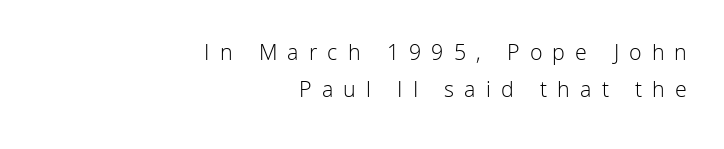
Is there any slant? The stems are plumb. Interline gaps are of average width in this sample. The typeface has the unassuming heft of standard copy or less. Words appear elongated and porous because spacing is wide.
